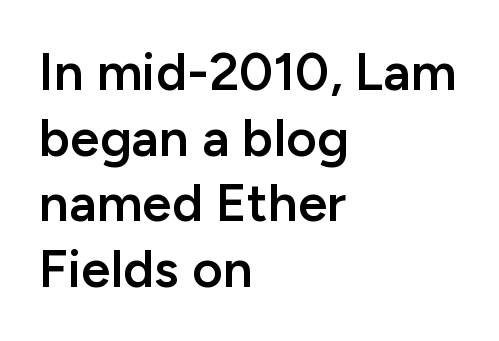
Q: Is the text bold? A: Semi-bold.
Q: Is the text italic (slanted)? A: No, it is upright.
Q: Is the typeface a serif or a sans-serif typeface? A: Sans-serif.
Q: Is the text underlined? A: No.
Q: How is the paragraph aligned? A: Left-aligned.
Q: Is the spacing between letters normal or unusually wide? A: Normal.
Q: Width (condensed, normal, or wide)? A: Normal.
Q: Stroke contrast? A: Low.
Q: x-height? A: Medium.
Q: Monospaced? A: No.
